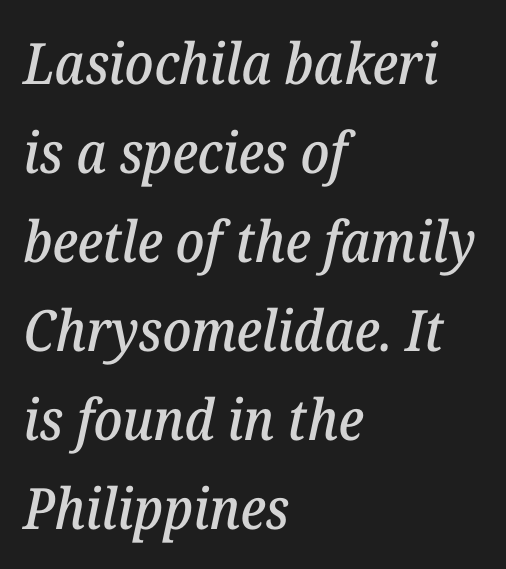
The face used here is seriffed, in the tradition of book romans. The rendering uses a moderate line-height, typical for paragraphs. Compared with a centered layout, this one pins lines to the left instead. Note the varied advance widths — an 'i' is clearly narrower than an 'm'.
